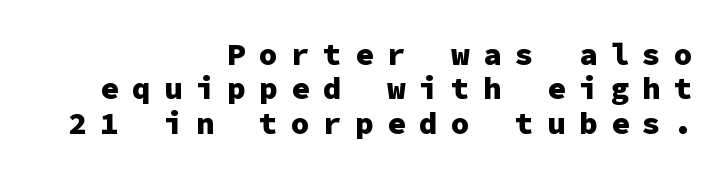
Q: Is the text bold? A: Yes.
Q: Is the text italic (slanted)? A: No, it is upright.
Q: Is the typeface a serif or a sans-serif typeface? A: Sans-serif.
Q: Is the text underlined? A: No.
Q: How is the paragraph aligned? A: Right-aligned.
Q: Is the spacing between letters normal or unusually wide? A: Unusually wide.
Q: Is the spacing between lines tight, normal or loose? A: Tight.
Q: Width (condensed, normal, or wide)? A: Normal.
Q: Stroke contrast? A: Low.
Q: x-height? A: Medium.
Q: Monospaced? A: Yes.
